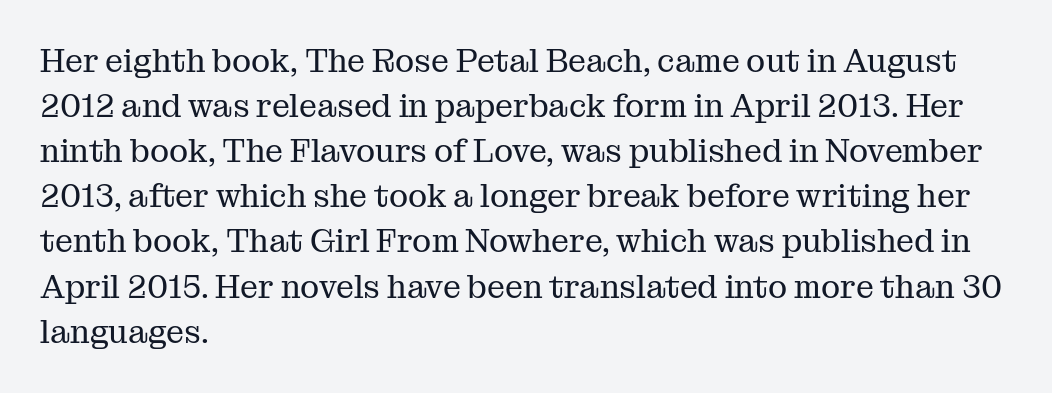
The image shows 32 px regular-weight serif type, upright; set left-aligned, normal line spacing (1.41x), normal letter spacing, not underlined; medium stroke contrast and a medium x-height.
